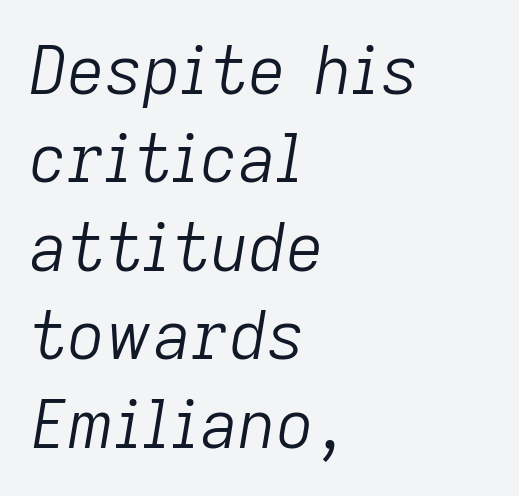
{"italic": "yes", "lean": "right", "slant_degrees": 9, "bold": "no", "weight": "light", "width": "normal", "stroke_contrast": "low", "x_height": "medium", "monospaced": "no", "underline": "no", "align": "left", "line_spacing": "normal", "line_spacing_ratio": 1.34, "letter_spacing": "normal", "letter_spacing_em": 0.0, "glyph_px": 66}
